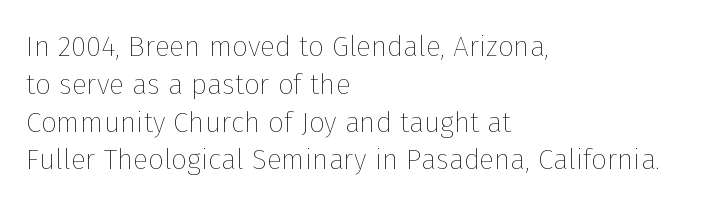
The image shows 28 px thin type, upright; set left-aligned, normal line spacing (1.35x), normal letter spacing, not underlined; low stroke contrast and a medium x-height.
